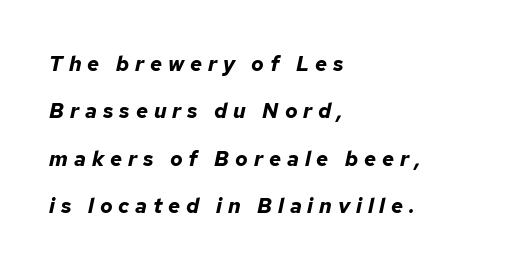
Q: Is the text bold? A: Yes.
Q: Is the text italic (slanted)? A: Yes, it leans right by about 12 degrees.
Q: Is the text underlined? A: No.
Q: How is the paragraph aligned? A: Left-aligned.
Q: Is the spacing between letters normal or unusually wide? A: Unusually wide.
Q: Is the spacing between lines tight, normal or loose? A: Loose.
